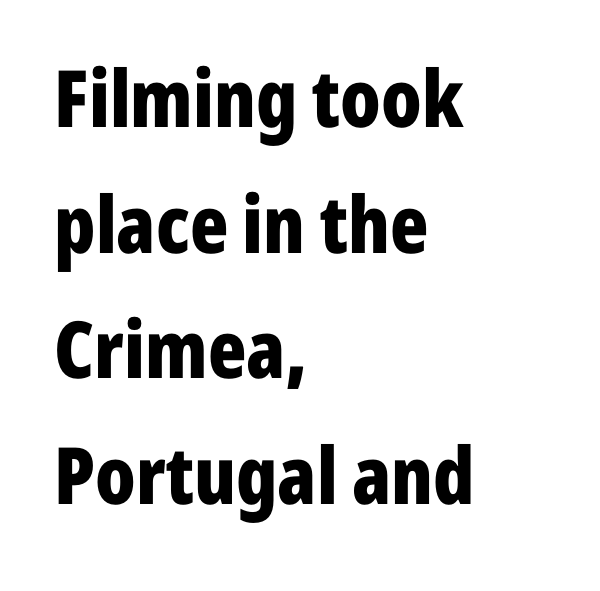
The image shows 79 px bold, condensed sans-serif type, upright; set left-aligned, normal line spacing (1.59x), normal letter spacing, not underlined; low stroke contrast and a medium x-height.
